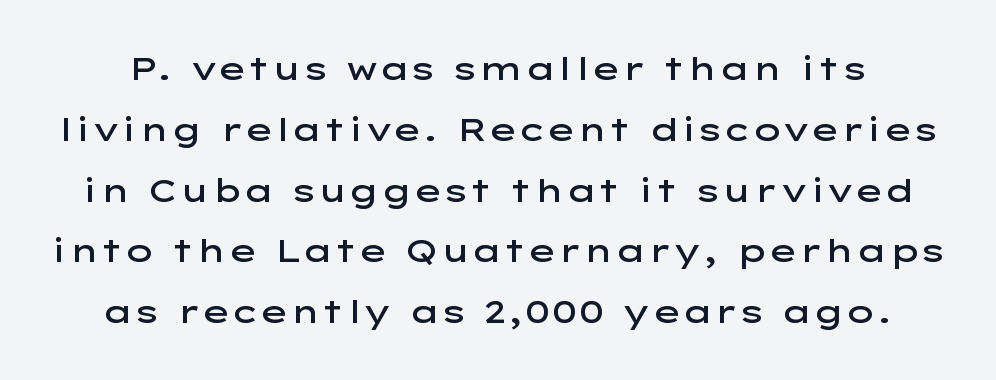
The face used here is proportionally spaced, like ordinary book or web type. The specimen reads as upright at a glance. In terms of weight, the rendering is demibold, just under bold. Rows of type keep a wide berth in the vertical direction. Here the glyphs are tracked normally, forming tight word shapes.
